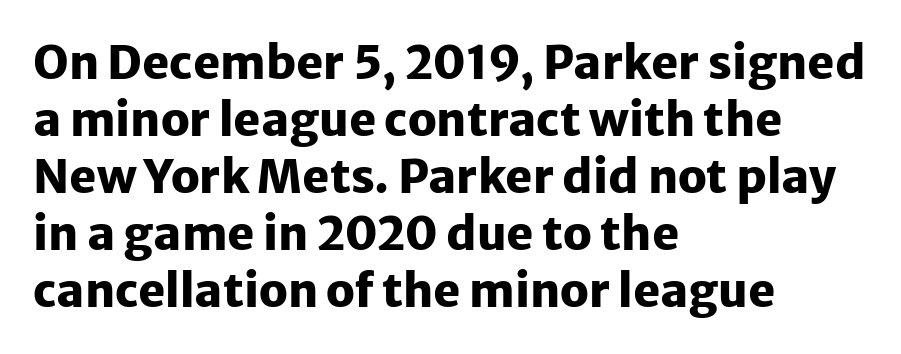
Q: Is the text bold? A: Yes.
Q: Is the text italic (slanted)? A: No, it is upright.
Q: Is the typeface a serif or a sans-serif typeface? A: Sans-serif.
Q: Is the text underlined? A: No.
Q: How is the paragraph aligned? A: Left-aligned.
Q: Is the spacing between letters normal or unusually wide? A: Normal.
Q: Width (condensed, normal, or wide)? A: Normal.
Q: Stroke contrast? A: Low.
Q: x-height? A: Medium.
Q: Monospaced? A: No.
